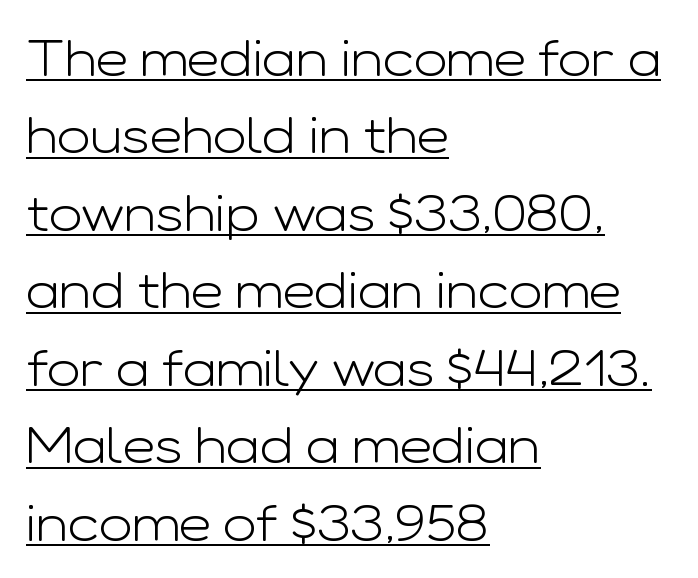
The image shows 50 px light, wide sans-serif type, upright; set left-aligned, normal line spacing (1.55x), normal letter spacing, underlined; low stroke contrast and a medium x-height.
